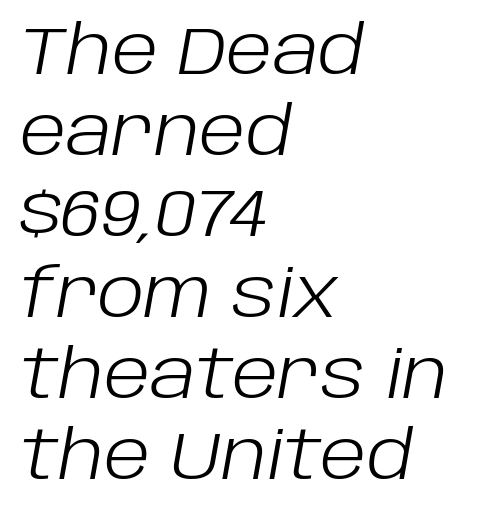
Caption: standard tracking, unaltered. The axis of the letterforms is tilted away from vertical. No extra ink here — the face is not bold. Rule under the text: the space is simply empty.
